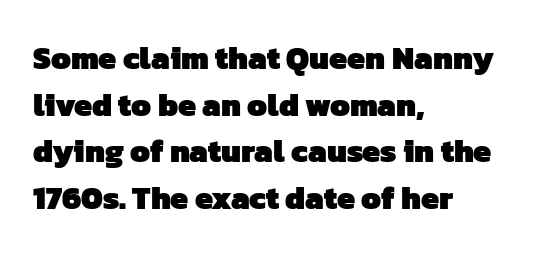
Q: Is the text bold? A: Yes.
Q: Is the typeface a serif or a sans-serif typeface? A: Sans-serif.
Q: Is the text underlined? A: No.
Q: How is the paragraph aligned? A: Left-aligned.
Q: Is the spacing between letters normal or unusually wide? A: Normal.
Q: Is the spacing between lines tight, normal or loose? A: Normal.
Q: Width (condensed, normal, or wide)? A: Normal.
Q: Stroke contrast? A: Low.
Q: x-height? A: Medium.
Q: Monospaced? A: No.
